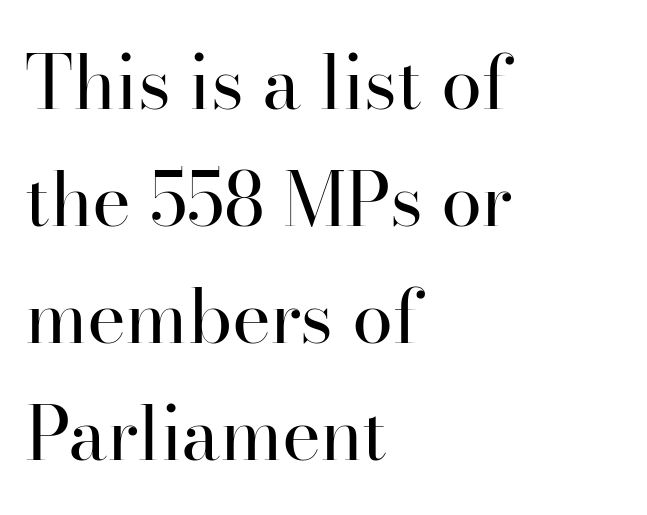
The image shows 74 px regular-weight serif type, upright; set left-aligned, normal line spacing (1.58x), normal letter spacing, not underlined; high stroke contrast and a small x-height.
